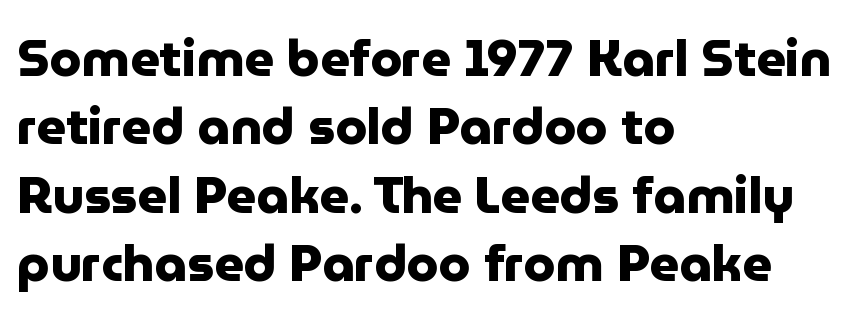
This is the regular roman posture of the typeface. Descenders are the only things crossing below the line. The face used here is proportionally spaced, like ordinary book or web type. Emphasis by weight is at full strength: bold. Leftover space on each line is placed entirely after the last word.
